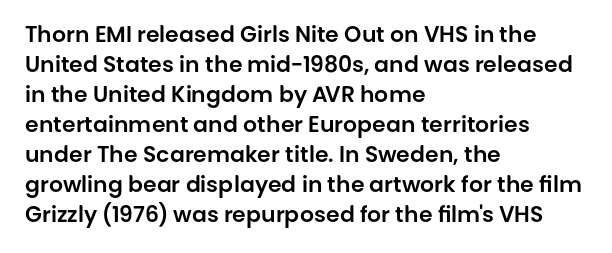
Decoration check: the copy has no underline. A roman cut, with each character standing at attention. The line-height multiplier appears to be the usual default. In CSS terms this would be text-align: left. Words appear dense and cohesive because spacing is normal.
